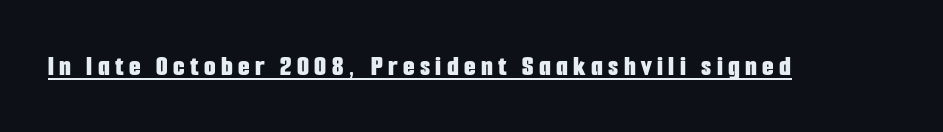
Q: Is the text bold? A: Yes.
Q: Is the text italic (slanted)? A: No, it is upright.
Q: Is the typeface a serif or a sans-serif typeface? A: Sans-serif.
Q: Is the text underlined? A: Yes.
Q: Width (condensed, normal, or wide)? A: Condensed.
Q: Stroke contrast? A: Low.
Q: x-height? A: Medium.
Q: Monospaced? A: No.
